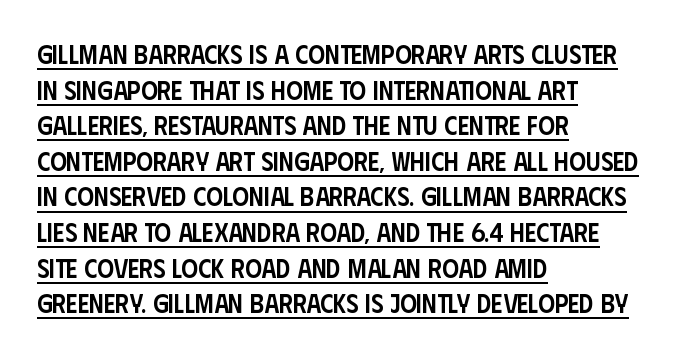
Where is the straight margin? On the left. These lines sit exactly where default settings would place them. Tracking here is standard; glyphs follow each other at the usual distance. Set as a demibold, roughly 600 on the weight scale. Students, observe the line beneath the letters — that is underlining.
